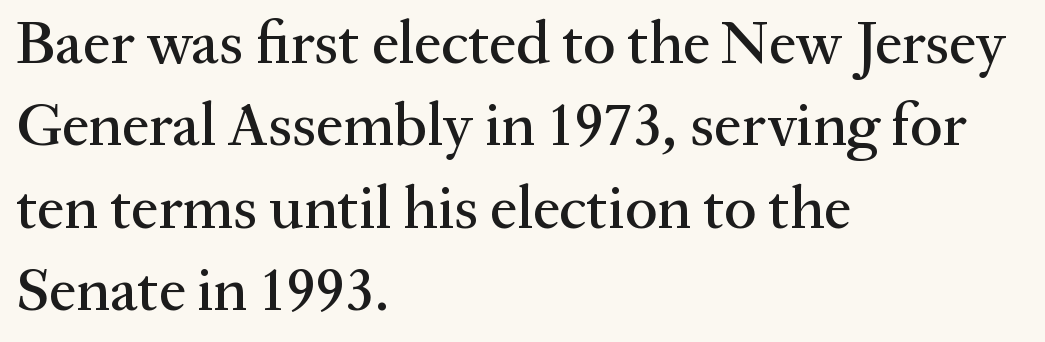
{"serif": "yes", "italic": "no", "width": "normal", "stroke_contrast": "medium", "x_height": "medium", "monospaced": "no", "underline": "no", "align": "left", "line_spacing": "normal", "line_spacing_ratio": 1.35, "letter_spacing": "normal", "letter_spacing_em": 0.0, "glyph_px": 61}
